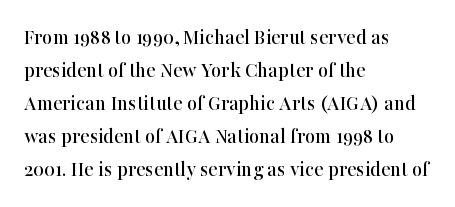
A clean baseline with only descenders dipping below it. Standard letterfit; no display-style spreading of the glyphs. Notice how descenders clear the ascenders below comfortably — that's standard leading. It's the straight-up-and-down kind of type. Does the copy run flush right? No — it runs flush left.
